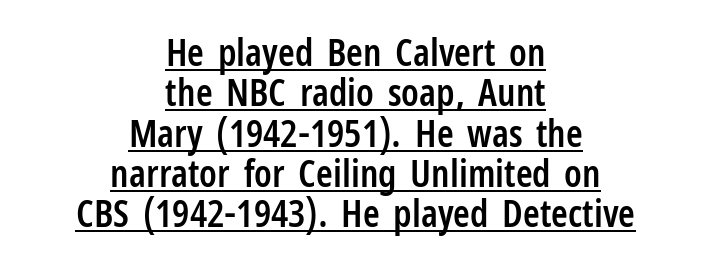
Q: Is the text bold? A: Semi-bold.
Q: Is the text italic (slanted)? A: No, it is upright.
Q: Is the typeface a serif or a sans-serif typeface? A: Sans-serif.
Q: Is the text underlined? A: Yes.
Q: How is the paragraph aligned? A: Centered.
Q: Is the spacing between letters normal or unusually wide? A: Normal.
Q: Is the spacing between lines tight, normal or loose? A: Tight.
Q: Width (condensed, normal, or wide)? A: Condensed.
Q: Stroke contrast? A: Low.
Q: x-height? A: Medium.
Q: Monospaced? A: No.
